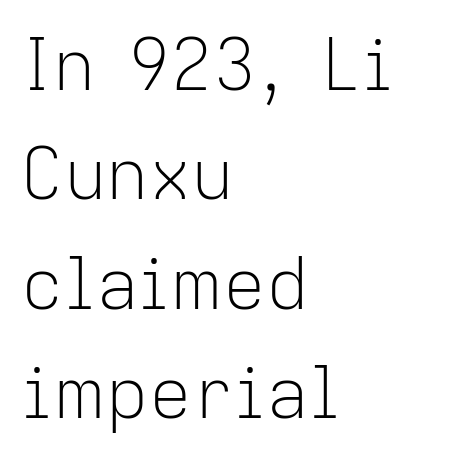
The image shows 71 px light sans-serif type, upright; set left-aligned, normal line spacing (1.54x), normal letter spacing, not underlined; low stroke contrast and a medium x-height.
